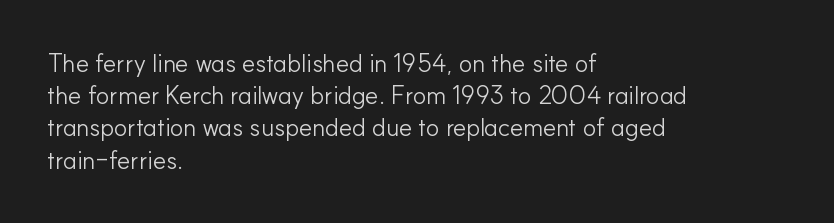
Q: Is the text bold? A: No.
Q: Is the text italic (slanted)? A: No, it is upright.
Q: Is the text underlined? A: No.
Q: How is the paragraph aligned? A: Left-aligned.
Q: Is the spacing between letters normal or unusually wide? A: Normal.
Q: Is the spacing between lines tight, normal or loose? A: Normal.
